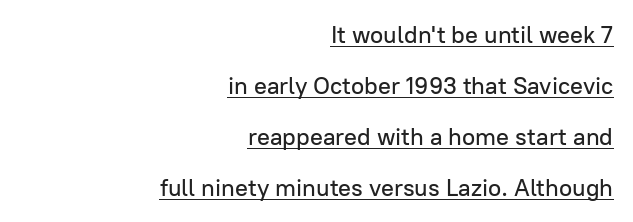
The image shows 24 px text type, upright; set right-aligned, loose line spacing (2.12x), normal letter spacing, underlined.
